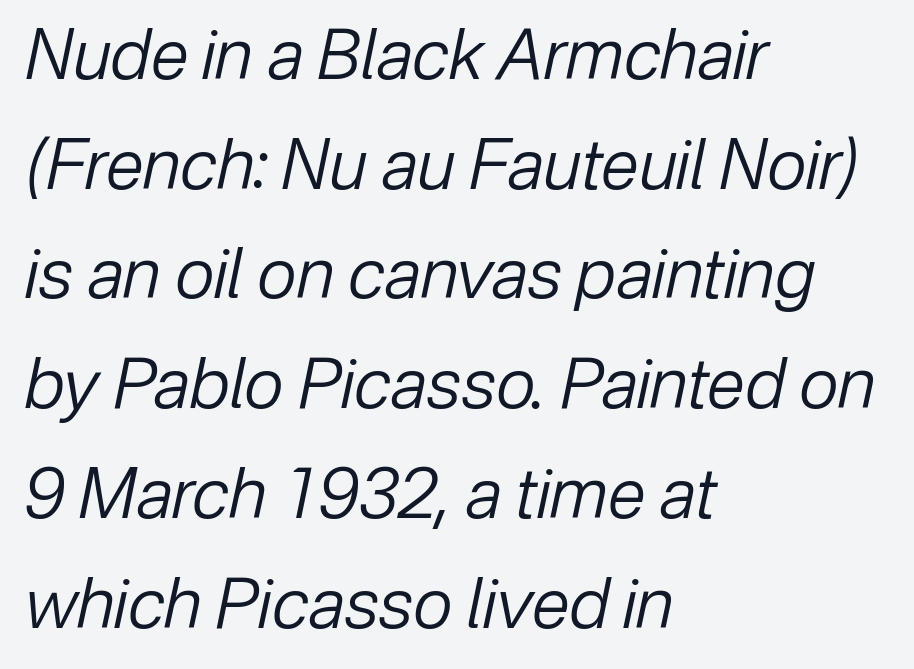
{"italic": "yes", "lean": "right", "slant_degrees": 12, "bold": "no", "weight": "regular", "width": "normal", "stroke_contrast": "low", "x_height": "medium", "monospaced": "no", "underline": "no", "align": "left", "line_spacing": "normal", "line_spacing_ratio": 1.59, "letter_spacing": "normal", "letter_spacing_em": 0.0, "glyph_px": 69}
